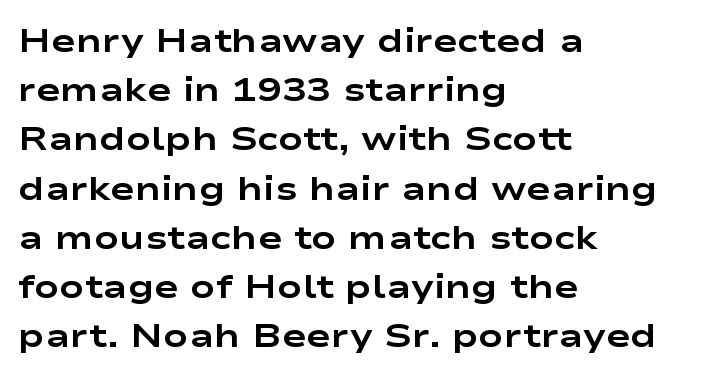
Q: Is the text bold? A: Yes.
Q: Is the text italic (slanted)? A: No, it is upright.
Q: Is the typeface a serif or a sans-serif typeface? A: Sans-serif.
Q: Is the text underlined? A: No.
Q: How is the paragraph aligned? A: Left-aligned.
Q: Is the spacing between letters normal or unusually wide? A: Normal.
Q: Is the spacing between lines tight, normal or loose? A: Normal.
Q: Width (condensed, normal, or wide)? A: Wide.
Q: Stroke contrast? A: Low.
Q: x-height? A: Medium.
Q: Monospaced? A: No.
